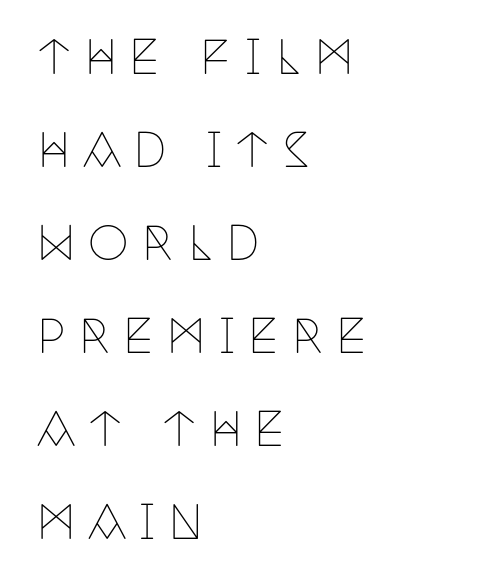
Looks like regular typesetting: each glyph gets only the width it needs. Loose tracking; the words dissolve into strings of separated letters. You could fit nearly another row in the gap between these rows. Italic? Not at all — the glyphs are vertical.
